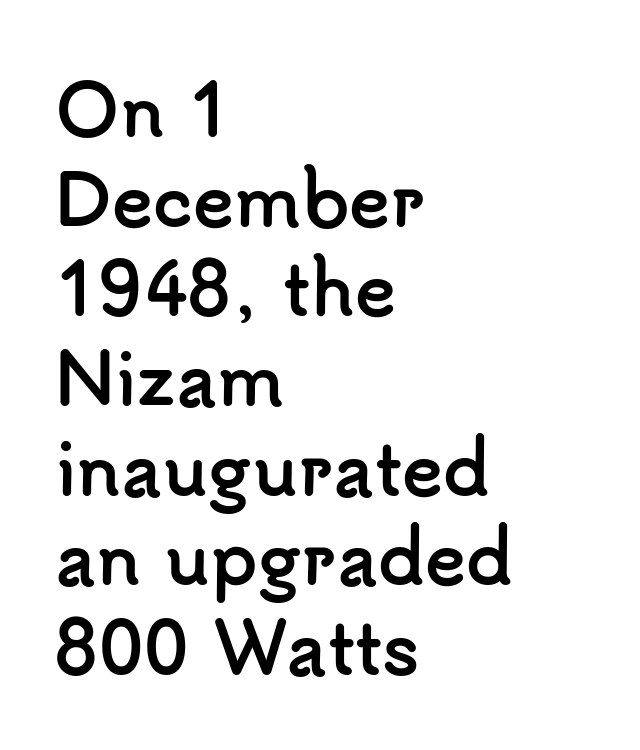
Q: Is the text bold? A: Yes.
Q: Is the text italic (slanted)? A: No, it is upright.
Q: Is the typeface a serif or a sans-serif typeface? A: Sans-serif.
Q: Is the text underlined? A: No.
Q: How is the paragraph aligned? A: Left-aligned.
Q: Is the spacing between letters normal or unusually wide? A: Normal.
Q: Is the spacing between lines tight, normal or loose? A: Normal.
Q: Width (condensed, normal, or wide)? A: Normal.
Q: Stroke contrast? A: Low.
Q: x-height? A: Small.
Q: Monospaced? A: No.
